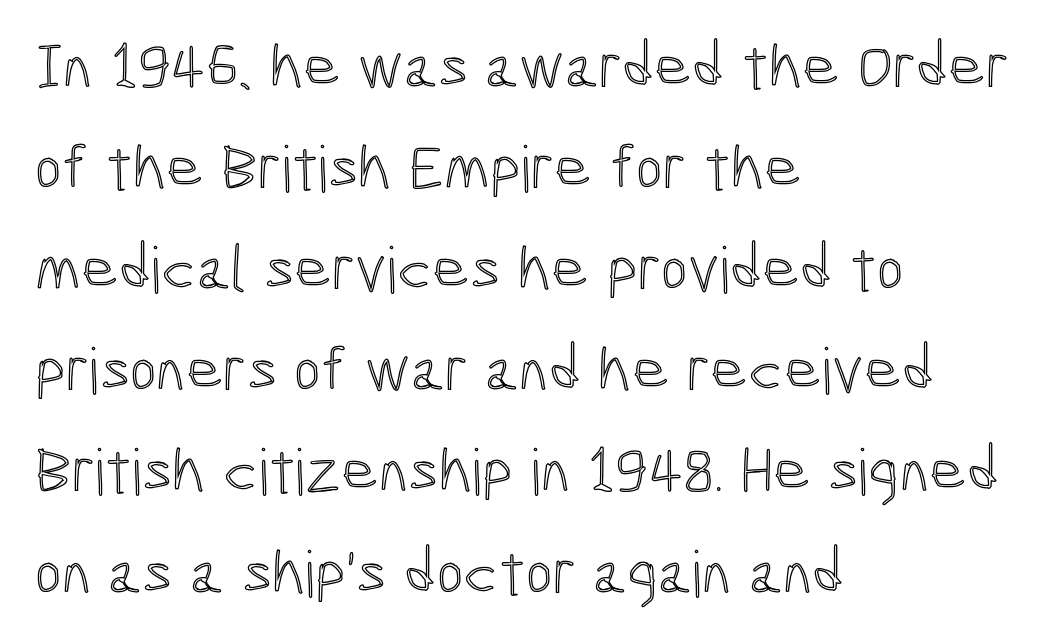
This rendering leaves character spacing at its baseline value. This block has exactly the height ordinary leading produces. Teacher's note: observe the even left margin — that is flush-left alignment. Words float on clear page, feet unadorned. Character widths vary here, with narrow letters taking less room than wide ones. Ordinary non-slanted type is in use.
